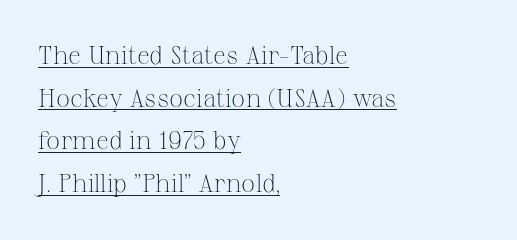
{"italic": "no", "bold": "no", "underline": "yes", "align": "left", "line_spacing_ratio": 1.71, "letter_spacing": "normal", "letter_spacing_em": 0.0, "glyph_px": 25}
